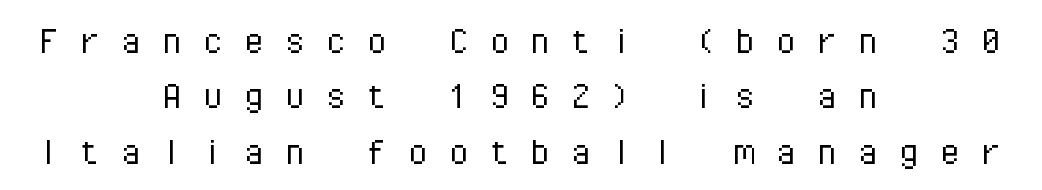
The image shows 44 px light sans-serif type, upright, monospaced; set centered, normal line spacing (1.26x), unusually wide letter spacing (+0.43 em), not underlined; low stroke contrast and a medium x-height.
